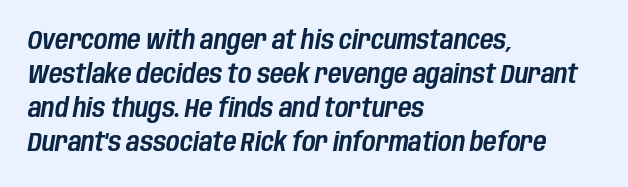
The image shows 26 px text type, italic (leaning right); set left-aligned, normal line spacing (1.31x), normal letter spacing, not underlined.
